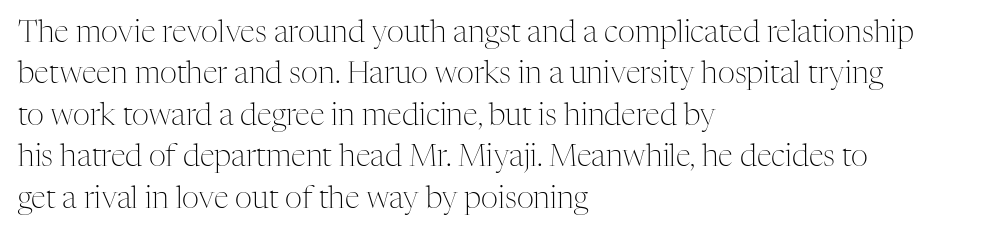
{"serif": "yes", "italic": "no", "bold": "no", "weight": "light", "width": "normal", "stroke_contrast": "medium", "x_height": "medium", "monospaced": "no", "underline": "no", "align": "left", "line_spacing": "normal", "line_spacing_ratio": 1.38, "letter_spacing": "normal", "letter_spacing_em": 0.0, "glyph_px": 30}
